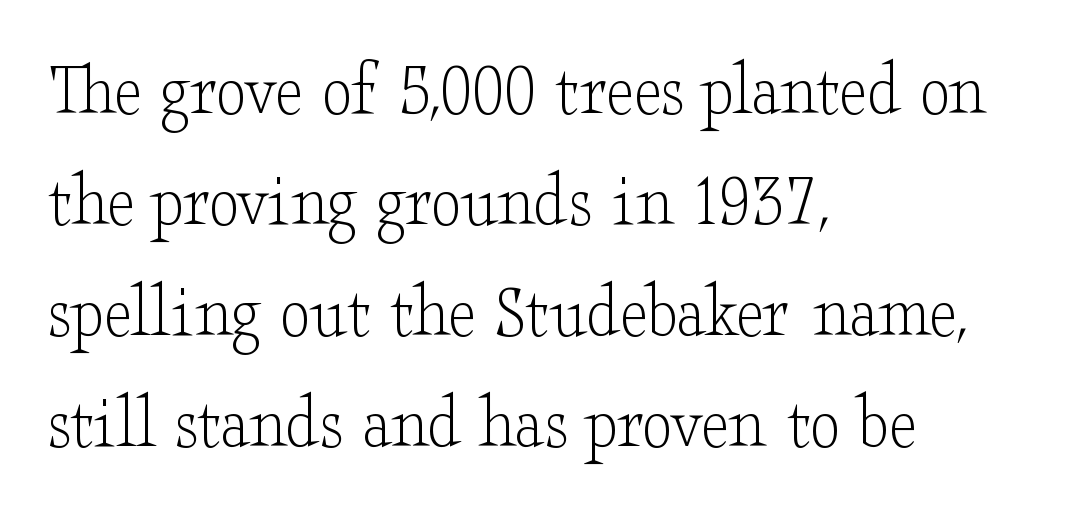
{"serif": "yes", "italic": "no", "bold": "no", "weight": "light", "width": "wide", "stroke_contrast": "low", "x_height": "small", "monospaced": "no", "underline": "no", "align": "left", "line_spacing": "normal", "line_spacing_ratio": 1.44, "letter_spacing": "normal", "letter_spacing_em": 0.0, "glyph_px": 77}
